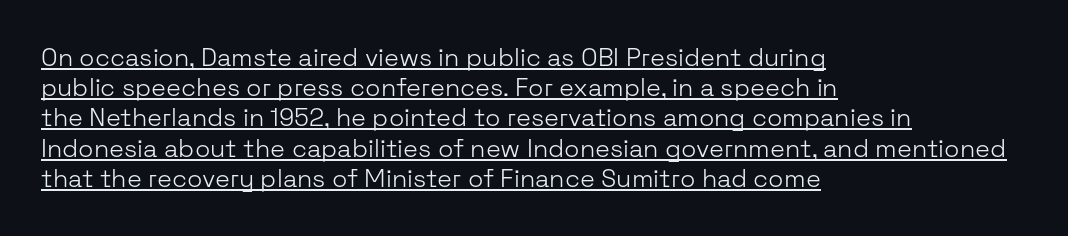
The image shows 25 px text type, upright; set left-aligned, line spacing 1.21x, normal letter spacing, underlined.
